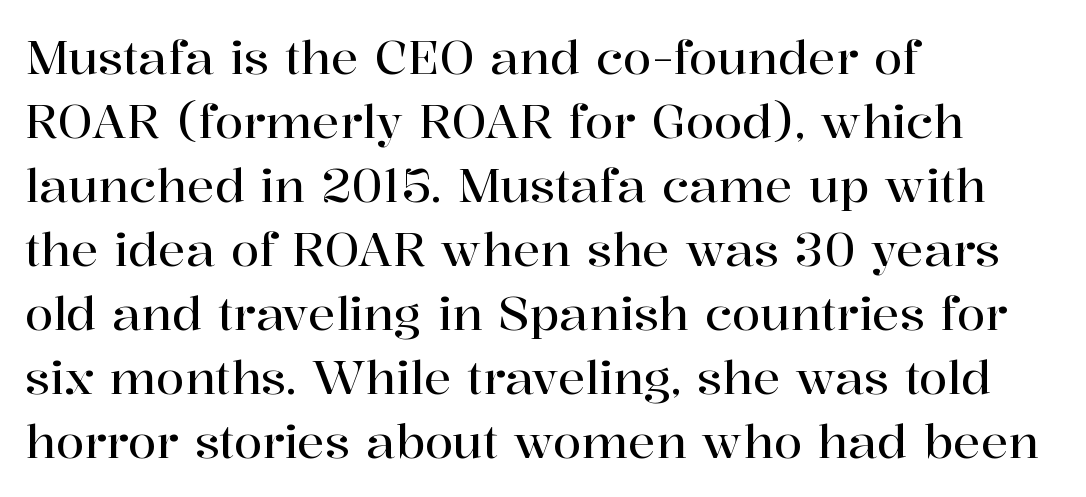
Q: Is the text italic (slanted)? A: No, it is upright.
Q: Is the typeface a serif or a sans-serif typeface? A: Serif.
Q: Is the text underlined? A: No.
Q: How is the paragraph aligned? A: Left-aligned.
Q: Is the spacing between letters normal or unusually wide? A: Normal.
Q: Is the spacing between lines tight, normal or loose? A: Normal.
Q: Width (condensed, normal, or wide)? A: Normal.
Q: Stroke contrast? A: High.
Q: x-height? A: Medium.
Q: Monospaced? A: No.
